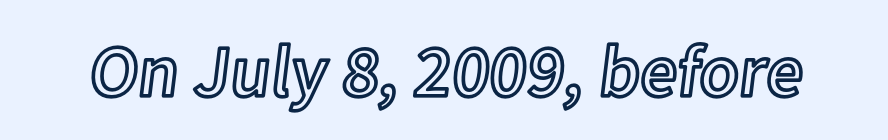
The image shows 73 px text type; set normal letter spacing, not underlined; a medium x-height.
